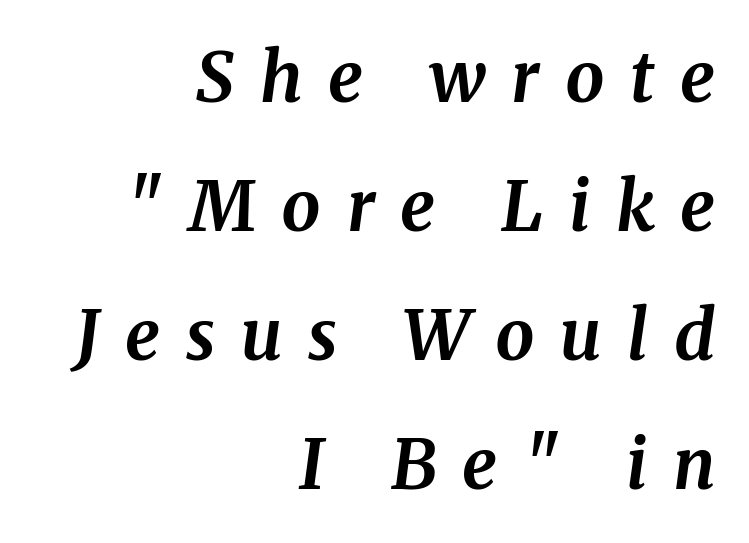
Notice how the passage keeps a crisp vertical edge on the right only. The zone under the glyphs is completely vacant. These lines have a slow, spaced-out rhythm from letter to letter. The sample has been set heavy, in full bold.
